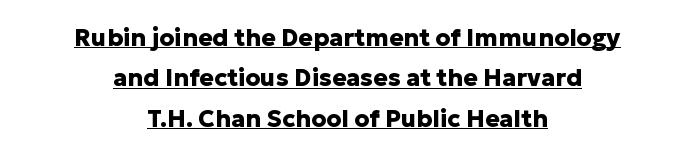
{"italic": "no", "bold": "yes", "underline": "yes", "align": "center", "line_spacing": "normal", "line_spacing_ratio": 1.68, "letter_spacing": "normal", "letter_spacing_em": 0.0, "glyph_px": 24}
